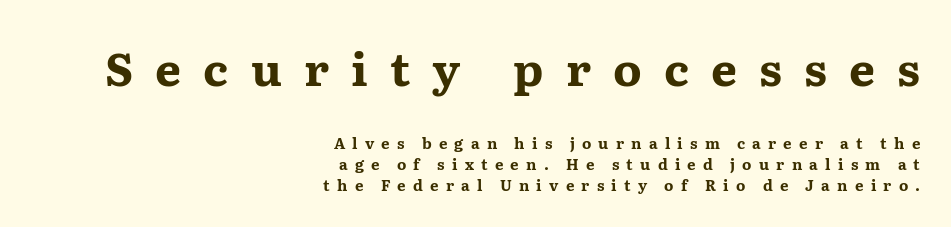
Each letter keeps its own natural width here, so spacing adapts to shape. The string is rendered with underlining switched off. In terms of leading, this rendering sits right in the middle. Bold? Absolutely — the strokes are thick and heavy. This sample uses an upright cut, with every glyph sitting square on the baseline.
